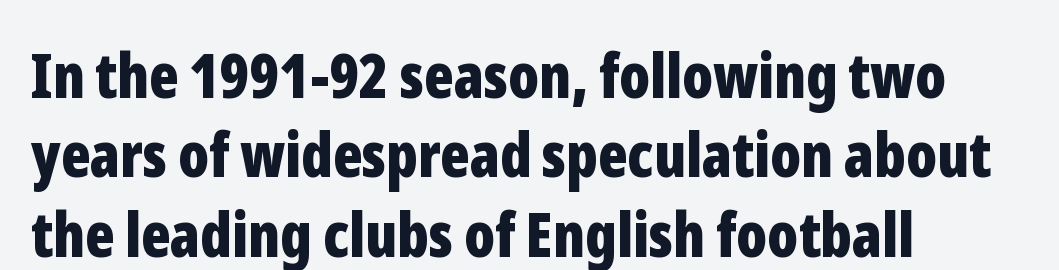
The image shows 62 px bold, condensed sans-serif type, upright; set left-aligned, normal line spacing (1.28x), normal letter spacing, not underlined; low stroke contrast and a medium x-height.
